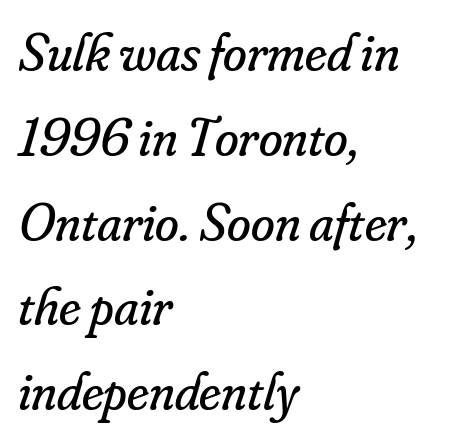
Q: Is the text bold? A: No.
Q: Is the text italic (slanted)? A: Yes, it leans right by about 16 degrees.
Q: Is the typeface a serif or a sans-serif typeface? A: Serif.
Q: Is the text underlined? A: No.
Q: How is the paragraph aligned? A: Left-aligned.
Q: Is the spacing between letters normal or unusually wide? A: Normal.
Q: Is the spacing between lines tight, normal or loose? A: Normal.
Q: Width (condensed, normal, or wide)? A: Normal.
Q: Stroke contrast? A: Low.
Q: x-height? A: Small.
Q: Monospaced? A: No.
